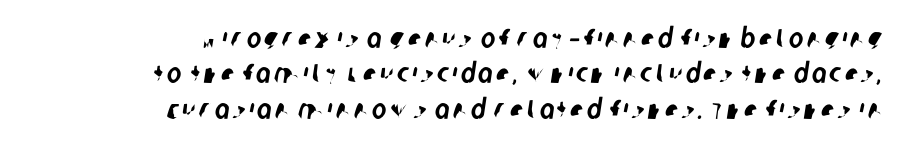
Q: Is the text underlined? A: No.
Q: How is the paragraph aligned? A: Right-aligned.
Q: Is the spacing between lines tight, normal or loose? A: Normal.
